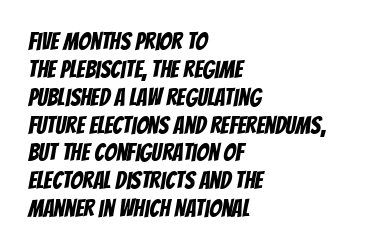
Honestly, there is no underline to notice here at all. The passage is arranged the way most books set body copy — flush left. The face used here is rendered with its standard letterfit.
